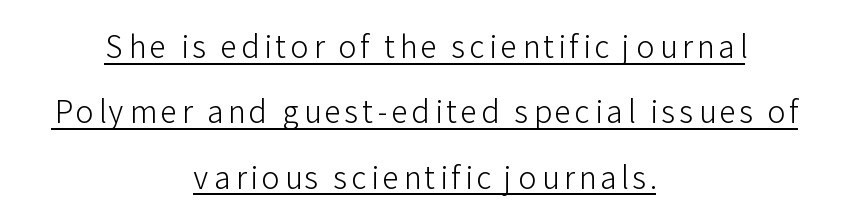
The image shows 30 px light sans-serif type, upright; set centered, loose line spacing (2.18x), underlined; low stroke contrast and a medium x-height.
